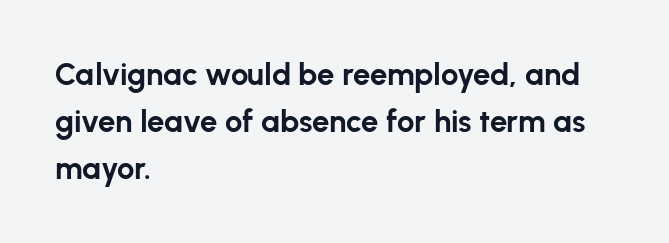
The face used here is proportionally spaced, like ordinary book or web type. Underlining? Definitely not there. The characters look thick and weighty, a clear bold. Characters follow at the spacing the type designer built in. Reading down the block, your eye returns to a fixed left position each line.
